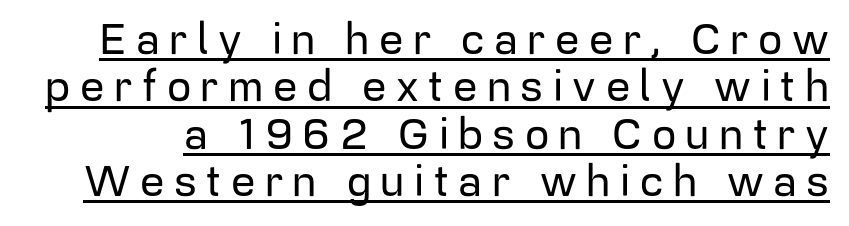
{"serif": "no", "italic": "no", "width": "normal", "stroke_contrast": "low", "x_height": "medium", "monospaced": "no", "underline": "yes", "line_spacing": "tight", "line_spacing_ratio": 1.1, "letter_spacing": "wide", "letter_spacing_em": 0.22, "glyph_px": 43}
